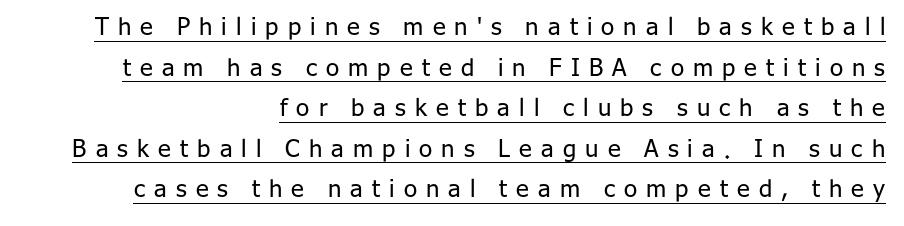
Honestly, the row spacing looks completely unremarkable. The rendering inserts visible extra space after every character. This is roman type, the default non-slanted kind. The face used here appears with an underline applied. Caption: multi-line text, flush right, ragged left.
